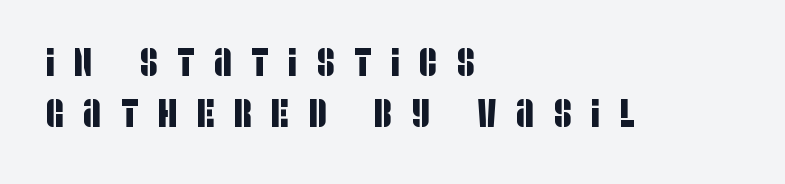
This sample keeps an unexceptional amount of space between lines. Honestly, the letter spacing is so wide it's the main thing you notice. Underline: absent. Short and long lines alike share a common starting point at left. No feet cap the strokes, marking this as sans-serif type.
